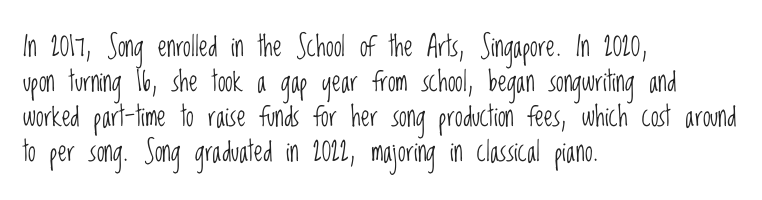
The image shows 28 px light, condensed sans-serif type, upright; set left-aligned, normal line spacing (1.25x), normal letter spacing, not underlined; low stroke contrast and a large x-height.
